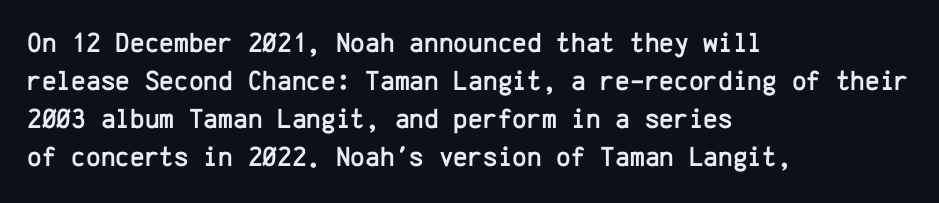
{"serif": "no", "italic": "no", "width": "normal", "stroke_contrast": "low", "x_height": "medium", "monospaced": "yes", "underline": "no", "align": "left", "line_spacing": "normal", "line_spacing_ratio": 1.36, "letter_spacing": "normal", "letter_spacing_em": 0.0, "glyph_px": 28}
